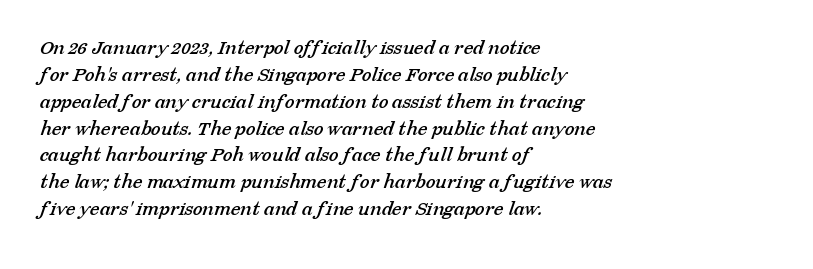
{"underline": "no", "align": "left", "line_spacing_ratio": 1.22, "letter_spacing": "normal", "letter_spacing_em": 0.0, "glyph_px": 22}
